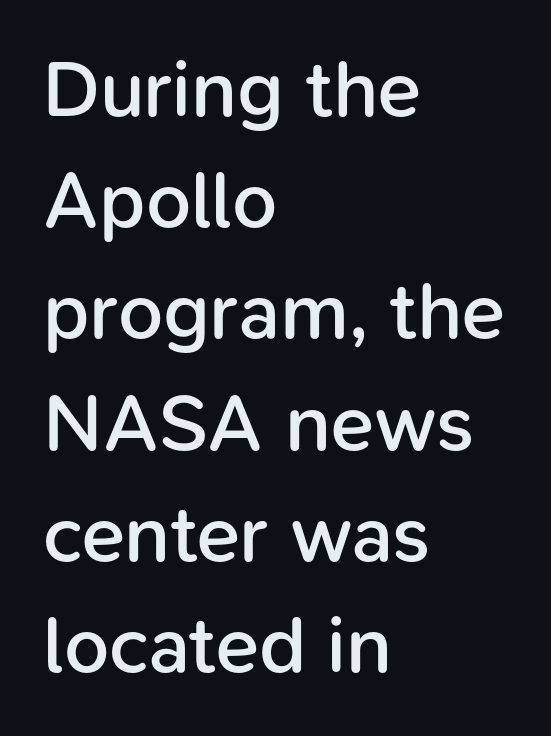
Q: Is the text bold? A: Semi-bold.
Q: Is the text italic (slanted)? A: No, it is upright.
Q: Is the typeface a serif or a sans-serif typeface? A: Sans-serif.
Q: Is the text underlined? A: No.
Q: How is the paragraph aligned? A: Left-aligned.
Q: Is the spacing between letters normal or unusually wide? A: Normal.
Q: Is the spacing between lines tight, normal or loose? A: Normal.
Q: Width (condensed, normal, or wide)? A: Normal.
Q: Stroke contrast? A: Low.
Q: x-height? A: Medium.
Q: Monospaced? A: No.
